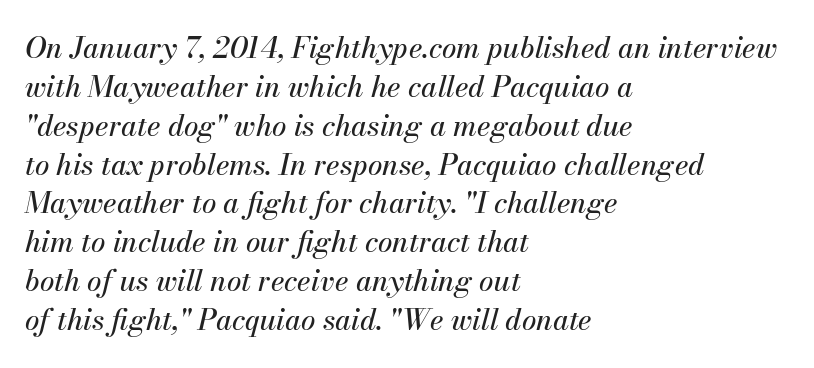
The glyphs look as if they've been sheared to an angle. In terms of leading, this rendering sits right in the middle. The letters sit at their default tracking, neither squeezed nor spread. Clear beneath every line of the passage. Varying glyph widths throughout — classic text-font behaviour. The paragraph has a hard left edge and a soft right edge.
